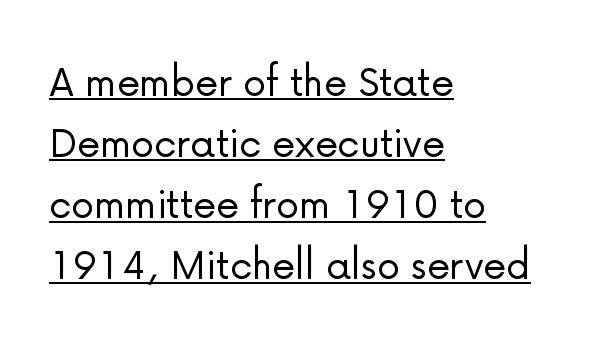
The image shows 47 px light sans-serif type, upright; set left-aligned, normal line spacing (1.3x), normal letter spacing, underlined; low stroke contrast and a medium x-height.
